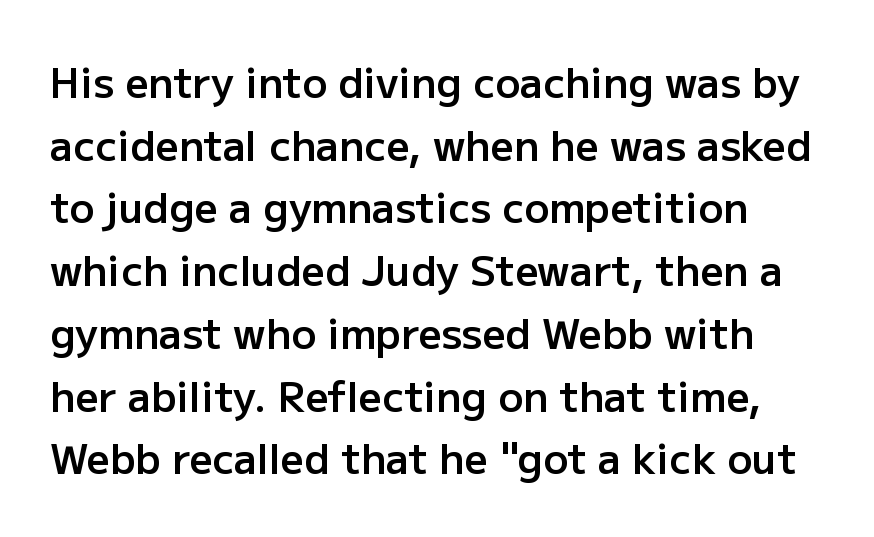
Stroke thickness is moderately raised; the sample reads as semibold. When letters stand straight like this, we call the style roman or upright. No feet cap the strokes, marking this as sans-serif type. Rule under the text: the space is simply empty.
